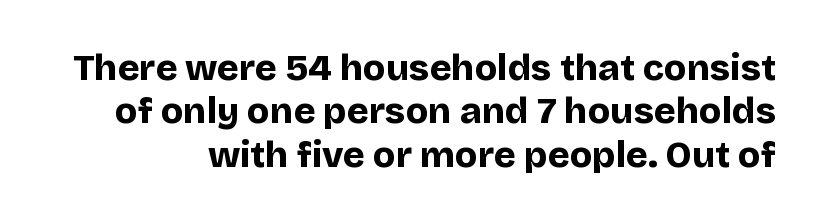
Q: Is the text bold? A: Yes.
Q: Is the text italic (slanted)? A: No, it is upright.
Q: Is the typeface a serif or a sans-serif typeface? A: Sans-serif.
Q: Is the text underlined? A: No.
Q: Is the spacing between letters normal or unusually wide? A: Normal.
Q: Width (condensed, normal, or wide)? A: Normal.
Q: Stroke contrast? A: Low.
Q: x-height? A: Large.
Q: Monospaced? A: No.
